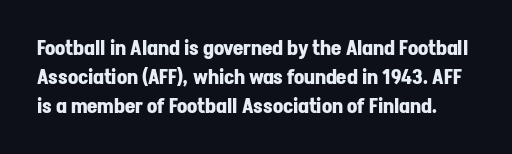
Q: Is the text bold? A: Yes.
Q: Is the text italic (slanted)? A: No, it is upright.
Q: Is the text underlined? A: No.
Q: Is the spacing between letters normal or unusually wide? A: Normal.
Q: Is the spacing between lines tight, normal or loose? A: Normal.
